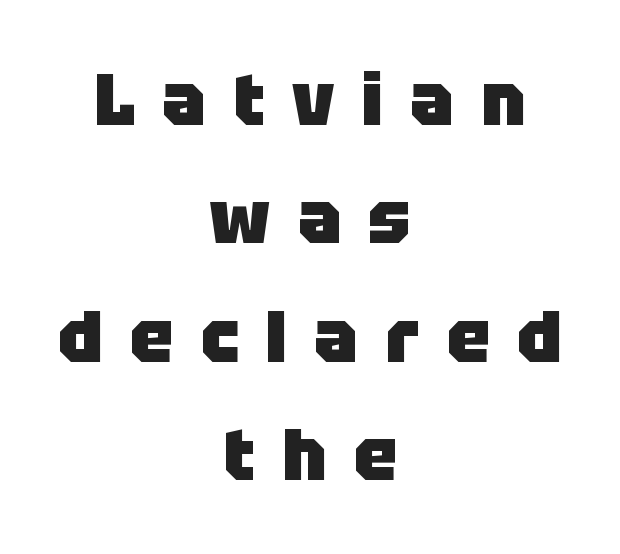
{"serif": "no", "italic": "no", "bold": "yes", "weight": "heavy", "width": "normal", "stroke_contrast": "low", "x_height": "large", "monospaced": "no", "underline": "no", "align": "center", "line_spacing": "normal", "line_spacing_ratio": 1.62, "letter_spacing": "wide", "letter_spacing_em": 0.37, "glyph_px": 73}
